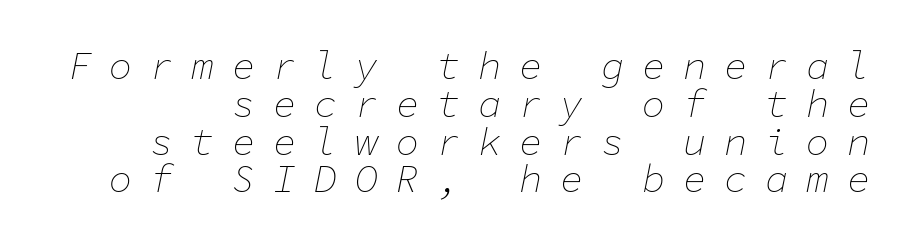
Here the designer chose a console-style face with uniform glyph widths. Emphasis-style slanted type is in use. The typeface has the unassuming heft of standard copy or less. Any mark beneath the type? The region is blank. Vertical spacing — tight.
